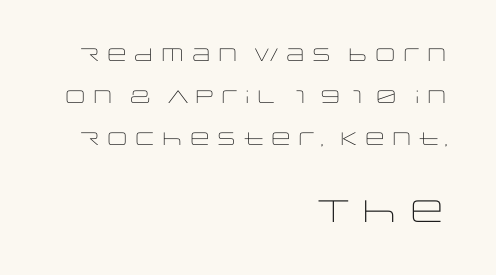
The image shows 31 px light, wide sans-serif type, upright; set right-aligned, loose line spacing (2.33x), normal letter spacing, not underlined; the second (bottom) block is 1.72x larger; low stroke contrast and a large x-height.
